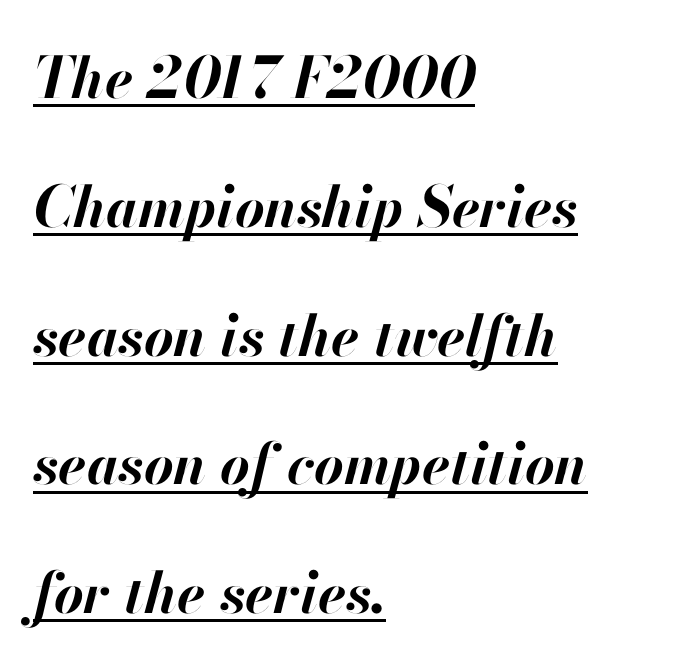
The image shows 57 px bold type, italic (leaning right); set left-aligned, loose line spacing (2.26x), normal letter spacing, underlined; high stroke contrast and a small x-height.
